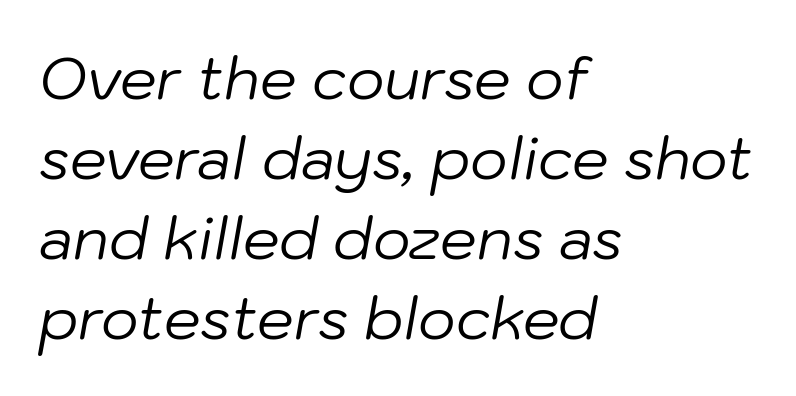
{"italic": "yes", "lean": "right", "slant_degrees": 10, "bold": "no", "weight": "regular", "width": "normal", "stroke_contrast": "low", "x_height": "medium", "monospaced": "no", "underline": "no", "align": "left", "line_spacing": "normal", "line_spacing_ratio": 1.38, "letter_spacing": "normal", "letter_spacing_em": 0.0, "glyph_px": 58}
